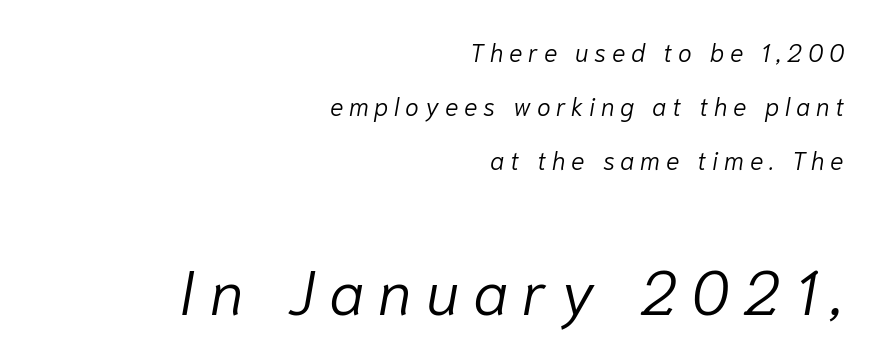
Q: Is the text bold? A: No.
Q: Is the text italic (slanted)? A: Yes, it leans right by about 10 degrees.
Q: Is the text underlined? A: No.
Q: How is the paragraph aligned? A: Right-aligned.
Q: Is the spacing between letters normal or unusually wide? A: Unusually wide.
Q: Is the spacing between lines tight, normal or loose? A: Loose.
Q: Which block of text is set in a larger size, the first (top) or the second (bottom)? A: The second (bottom) one.
Q: Width (condensed, normal, or wide)? A: Normal.
Q: Stroke contrast? A: Low.
Q: x-height? A: Medium.
Q: Monospaced? A: No.
